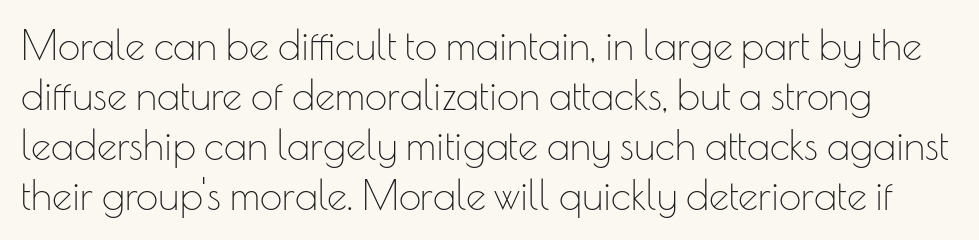
{"serif": "no", "italic": "no", "bold": "no", "weight": "thin", "width": "normal", "stroke_contrast": "low", "x_height": "small", "monospaced": "no", "underline": "no", "line_spacing": "normal", "line_spacing_ratio": 1.25, "letter_spacing": "normal", "letter_spacing_em": 0.0, "glyph_px": 40}
